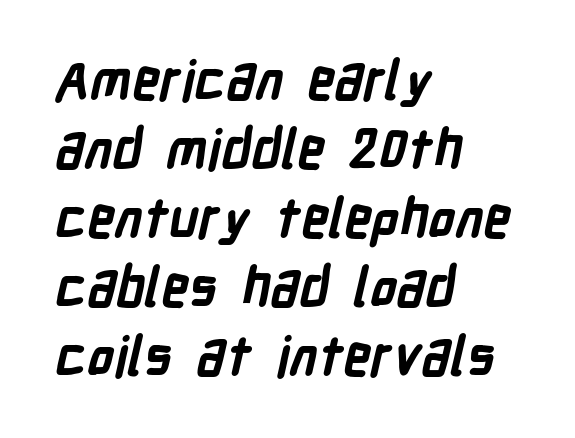
The lines in this sample share a left origin and differ only in where they stop. The rendering uses natural spacing where letterforms have individual widths. The gaps between neighbouring characters are ordinary and unremarkable. The words here are not underlined.
